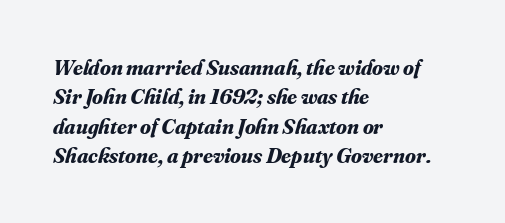
Q: Is the text bold? A: Yes.
Q: Is the text italic (slanted)? A: Yes, it leans right by about 16 degrees.
Q: Is the text underlined? A: No.
Q: How is the paragraph aligned? A: Left-aligned.
Q: Is the spacing between letters normal or unusually wide? A: Normal.
Q: Is the spacing between lines tight, normal or loose? A: Normal.
